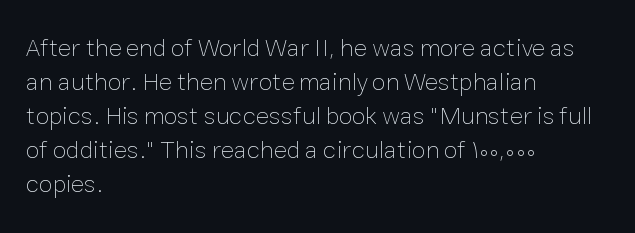
Q: Is the text bold? A: No.
Q: Is the text italic (slanted)? A: No, it is upright.
Q: Is the text underlined? A: No.
Q: How is the paragraph aligned? A: Left-aligned.
Q: Is the spacing between letters normal or unusually wide? A: Normal.
Q: Is the spacing between lines tight, normal or loose? A: Normal.
